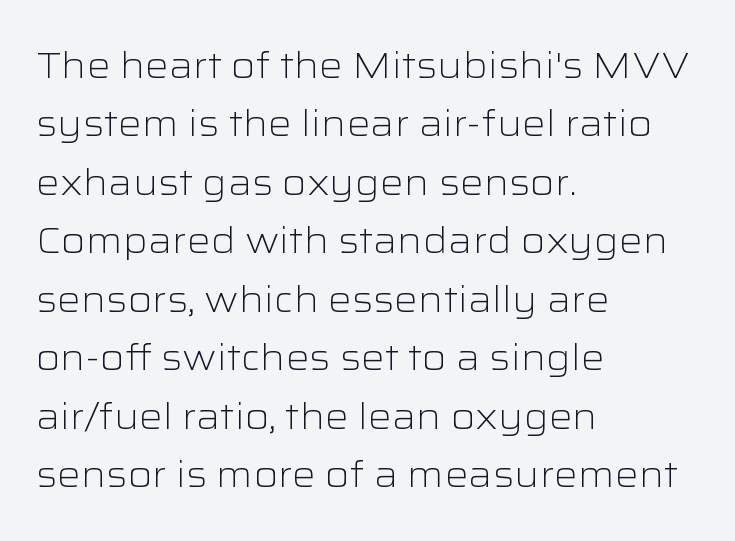
The image shows 37 px light, wide sans-serif type, upright; set left-aligned, normal line spacing (1.58x), normal letter spacing, not underlined; low stroke contrast and a medium x-height.
